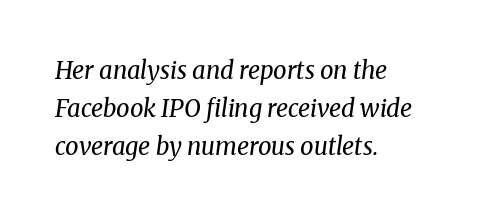
{"italic": "yes", "lean": "right", "slant_degrees": 8, "bold": "no", "underline": "no", "align": "left", "line_spacing": "normal", "line_spacing_ratio": 1.58, "letter_spacing": "normal", "letter_spacing_em": 0.0, "glyph_px": 24}
